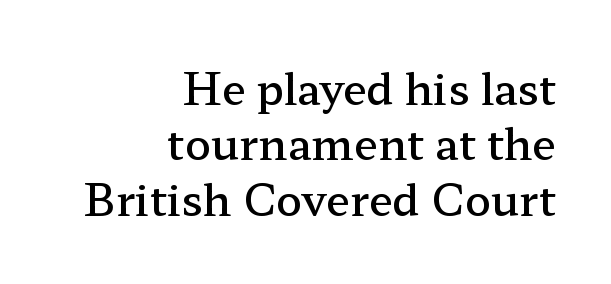
Q: Is the text bold? A: Semi-bold.
Q: Is the text italic (slanted)? A: No, it is upright.
Q: Is the typeface a serif or a sans-serif typeface? A: Serif.
Q: Is the text underlined? A: No.
Q: How is the paragraph aligned? A: Right-aligned.
Q: Is the spacing between letters normal or unusually wide? A: Normal.
Q: Is the spacing between lines tight, normal or loose? A: Normal.
Q: Width (condensed, normal, or wide)? A: Wide.
Q: Stroke contrast? A: Low.
Q: x-height? A: Medium.
Q: Monospaced? A: No.
